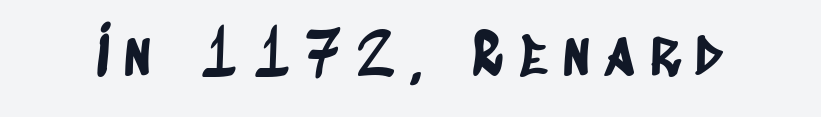
The image shows 62 px condensed sans-serif type; set unusually wide letter spacing (+0.25 em), not underlined; low stroke contrast and a large x-height.
